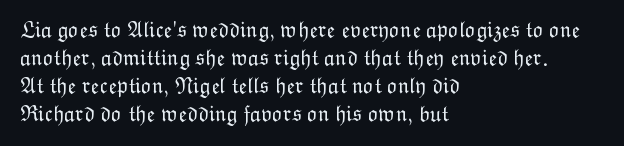
{"italic": "no", "bold": "no", "underline": "no", "align": "left", "line_spacing": "normal", "line_spacing_ratio": 1.27, "letter_spacing": "normal", "letter_spacing_em": 0.0, "glyph_px": 22}
